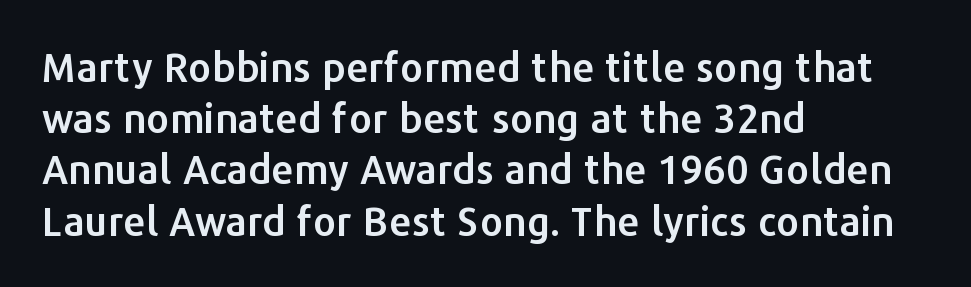
{"serif": "no", "italic": "no", "width": "normal", "stroke_contrast": "low", "x_height": "medium", "monospaced": "no", "underline": "no", "align": "left", "line_spacing": "normal", "line_spacing_ratio": 1.28, "letter_spacing": "normal", "letter_spacing_em": 0.0, "glyph_px": 40}
